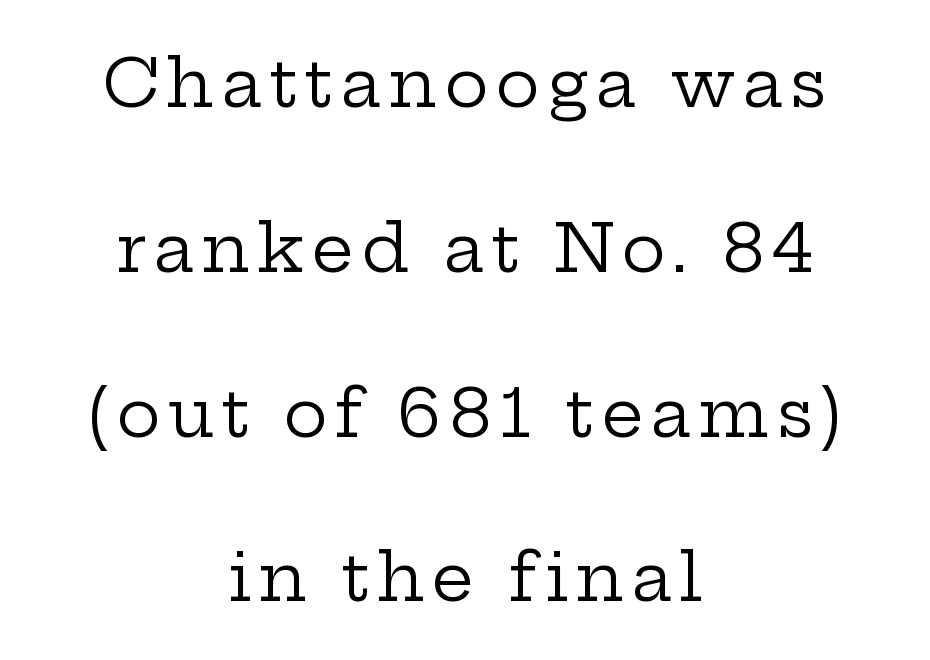
The letters stand straight up with perfectly vertical stems. Line starts and ends both wander, symmetrically. Descenders hang freely into open space. The face used here is proportionally spaced, like ordinary book or web type. This rendering employs a face with finishing strokes, i.e., a serif. Stems and bowls with no extra thickness — not bold.
